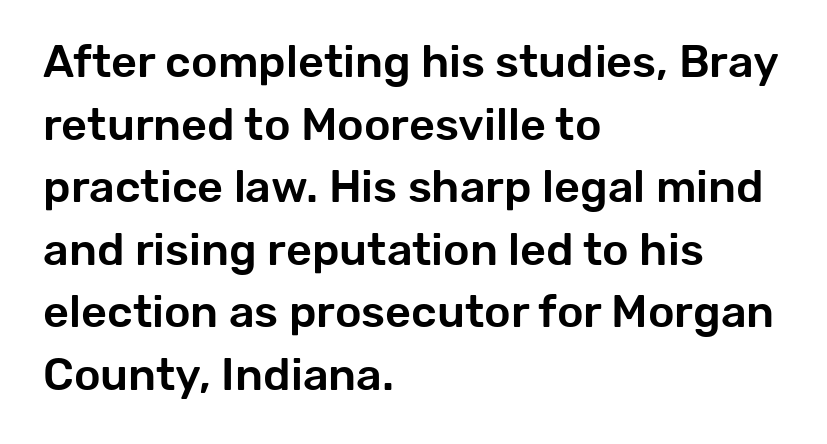
The image shows 45 px sans-serif type, upright; set left-aligned, normal line spacing (1.39x), normal letter spacing, not underlined; low stroke contrast and a medium x-height.
